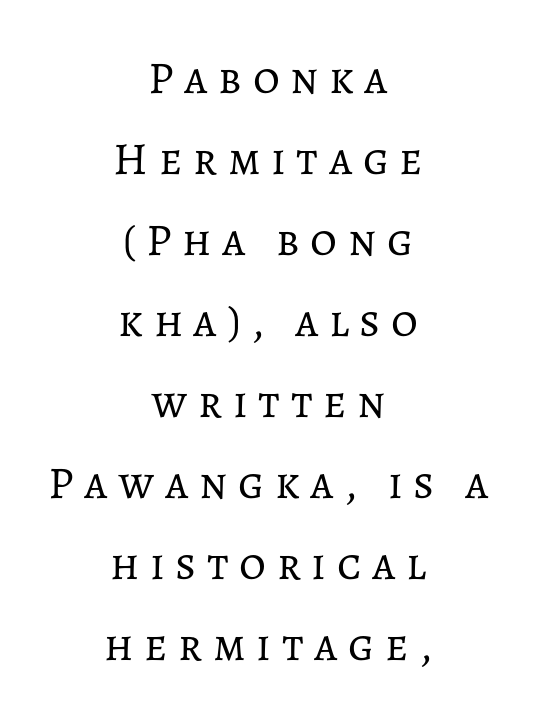
{"italic": "no", "bold": "no", "weight": "regular", "width": "normal", "stroke_contrast": "low", "x_height": "medium", "monospaced": "no", "underline": "no", "align": "center", "line_spacing_ratio": 1.76, "letter_spacing": "wide", "letter_spacing_em": 0.23, "glyph_px": 46}
